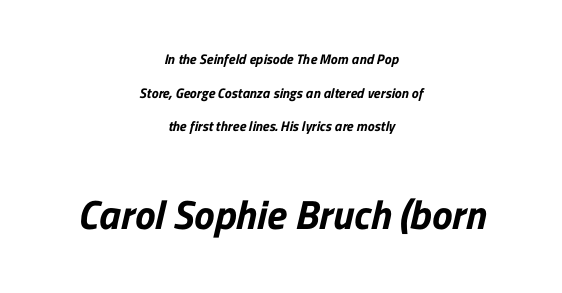
A student would call this center alignment; a typographer would say set centered. The letters sit at their default tracking, neither squeezed nor spread. Block two is the big one; block one sits smaller above it. You can tell from the bare stems that sans-serif type was used.
